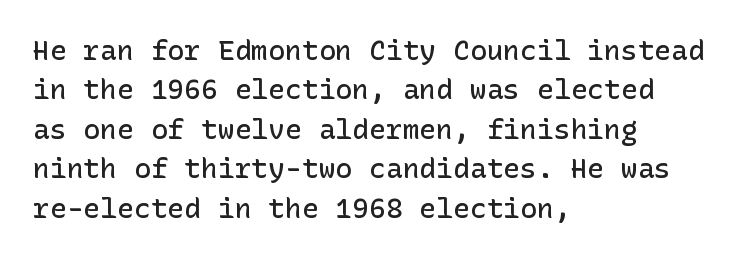
Q: Is the text bold? A: Semi-bold.
Q: Is the text italic (slanted)? A: No, it is upright.
Q: Is the typeface a serif or a sans-serif typeface? A: Sans-serif.
Q: Is the text underlined? A: No.
Q: How is the paragraph aligned? A: Left-aligned.
Q: Is the spacing between letters normal or unusually wide? A: Normal.
Q: Is the spacing between lines tight, normal or loose? A: Normal.
Q: Width (condensed, normal, or wide)? A: Normal.
Q: Stroke contrast? A: Low.
Q: x-height? A: Medium.
